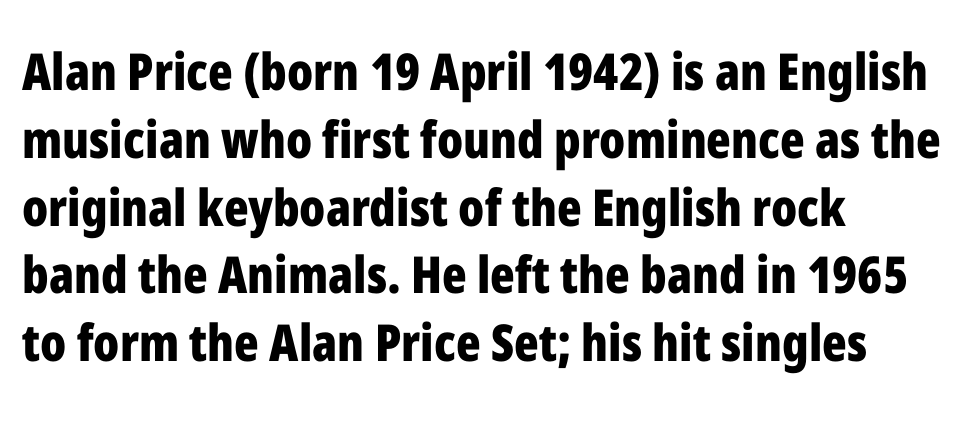
The image shows 51 px bold, condensed sans-serif type, upright; set left-aligned, normal line spacing (1.33x), normal letter spacing, not underlined; low stroke contrast and a medium x-height.
